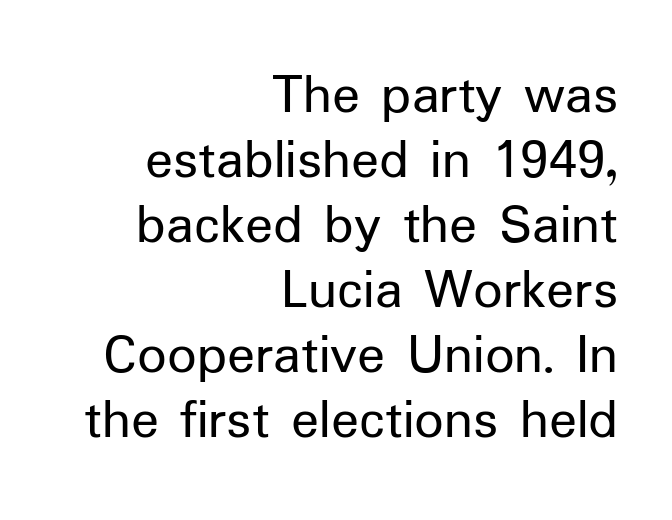
Where is the straight margin? On the right. In terms of posture, this sample is upright. These lines are rendered in a variable-pitch font. The line texture is even and compact thanks to regular tracking.
